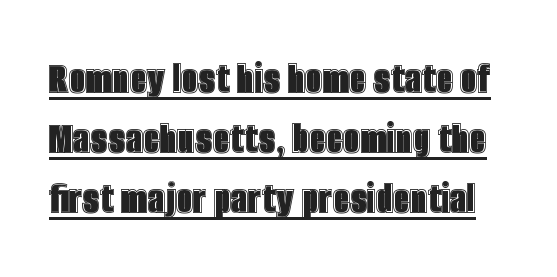
What decoration does the sample have? An underline. Is this a fixed-width face? No — the glyphs have proportional, varying widths. Standard letterfit; no display-style spreading of the glyphs. The line-height multiplier appears to be the usual default.
